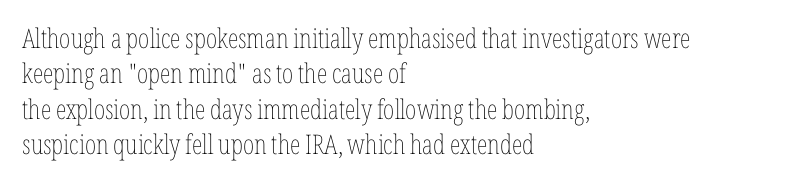
Q: Is the text bold? A: No.
Q: Is the text italic (slanted)? A: No, it is upright.
Q: Is the text underlined? A: No.
Q: How is the paragraph aligned? A: Left-aligned.
Q: Is the spacing between letters normal or unusually wide? A: Normal.
Q: Is the spacing between lines tight, normal or loose? A: Normal.
